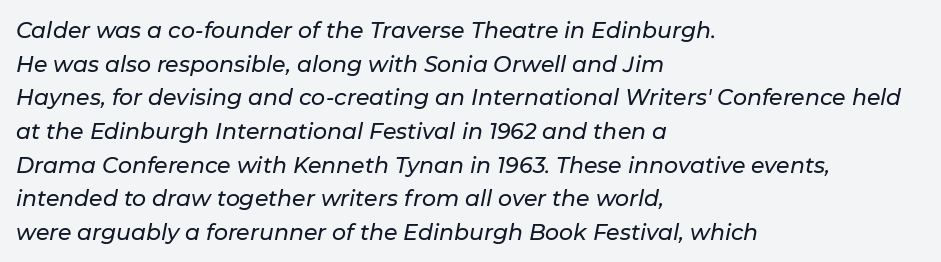
Q: Is the text italic (slanted)? A: Yes, it leans right by about 11 degrees.
Q: Is the text underlined? A: No.
Q: How is the paragraph aligned? A: Left-aligned.
Q: Is the spacing between letters normal or unusually wide? A: Normal.
Q: Is the spacing between lines tight, normal or loose? A: Normal.
